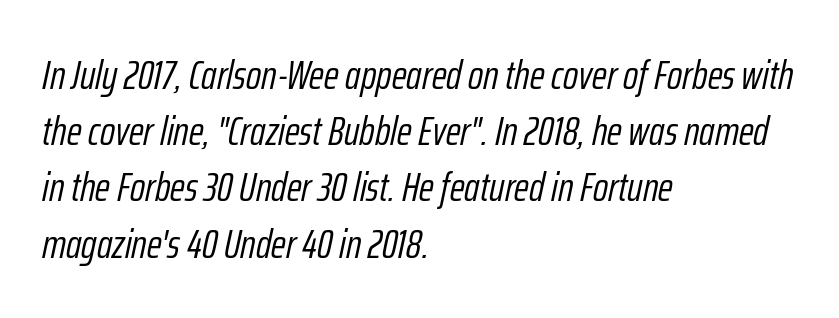
Q: Is the text bold? A: No.
Q: Is the text italic (slanted)? A: Yes, it leans right by about 12 degrees.
Q: Is the text underlined? A: No.
Q: How is the paragraph aligned? A: Left-aligned.
Q: Is the spacing between letters normal or unusually wide? A: Normal.
Q: Is the spacing between lines tight, normal or loose? A: Normal.
Q: Width (condensed, normal, or wide)? A: Condensed.
Q: Stroke contrast? A: Low.
Q: x-height? A: Medium.
Q: Monospaced? A: No.
